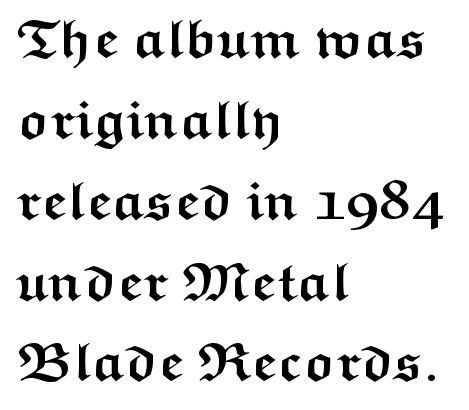
The image shows 55 px semibold, wide sans-serif type, upright; set left-aligned, normal line spacing (1.47x), normal letter spacing, not underlined; medium stroke contrast and a medium x-height.
